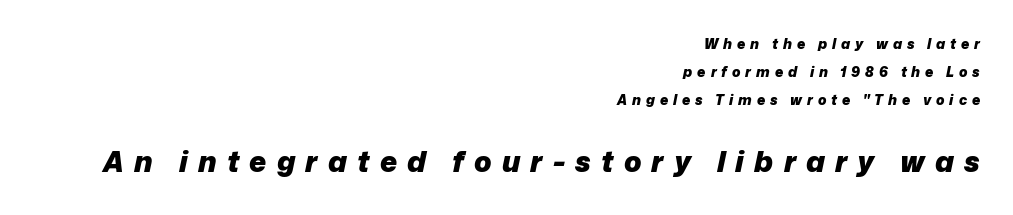
Teacher's note: observe the even right margin — that is flush-right alignment. Looks like regular typesetting: each glyph gets only the width it needs. Compared with an ordinary text face, these strokes are far heavier — a full bold. Reading down the column, the eye jumps a long way to each next line. Size hierarchy here favors the trailing block over the leading one. Inter-character spacing is expanded well beyond the font's built-in metrics.
